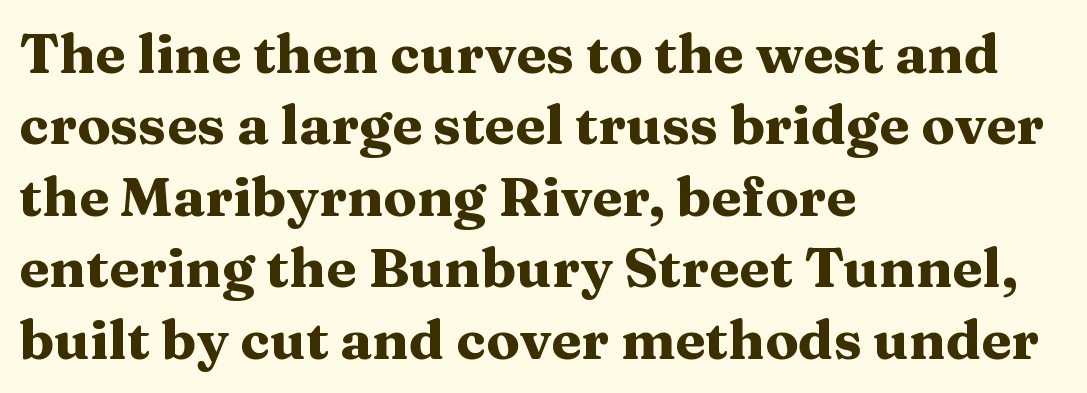
Q: Is the text bold? A: Yes.
Q: Is the text italic (slanted)? A: No, it is upright.
Q: Is the typeface a serif or a sans-serif typeface? A: Serif.
Q: Is the text underlined? A: No.
Q: How is the paragraph aligned? A: Left-aligned.
Q: Is the spacing between letters normal or unusually wide? A: Normal.
Q: Is the spacing between lines tight, normal or loose? A: Normal.
Q: Width (condensed, normal, or wide)? A: Wide.
Q: Stroke contrast? A: Medium.
Q: x-height? A: Medium.
Q: Monospaced? A: No.
